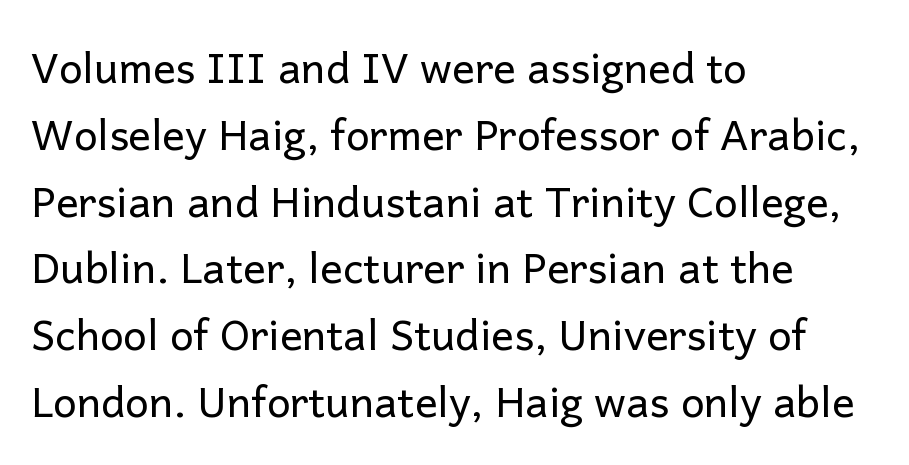
Are there feet on the stems? There aren't — it's a sans. The rendering anchors every line to the left-hand side. Default kerning and tracking; the words read as compact shapes. The baseline area is clear. The face used here is proportionally spaced, like ordinary book or web type.
